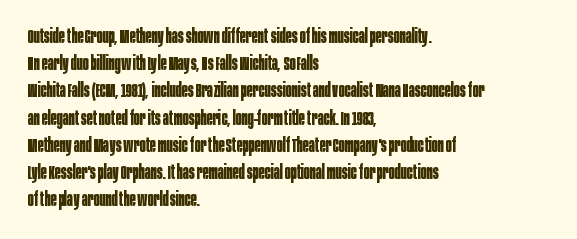
{"italic": "no", "bold": "yes", "underline": "no", "align": "left", "line_spacing": "normal", "line_spacing_ratio": 1.36, "letter_spacing": "normal", "letter_spacing_em": 0.0, "glyph_px": 20}
